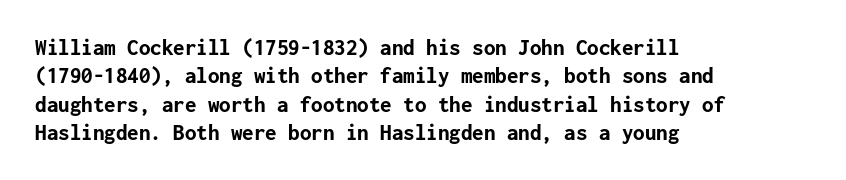
Q: Is the text bold? A: Yes.
Q: Is the text italic (slanted)? A: No, it is upright.
Q: Is the text underlined? A: No.
Q: How is the paragraph aligned? A: Left-aligned.
Q: Is the spacing between letters normal or unusually wide? A: Normal.
